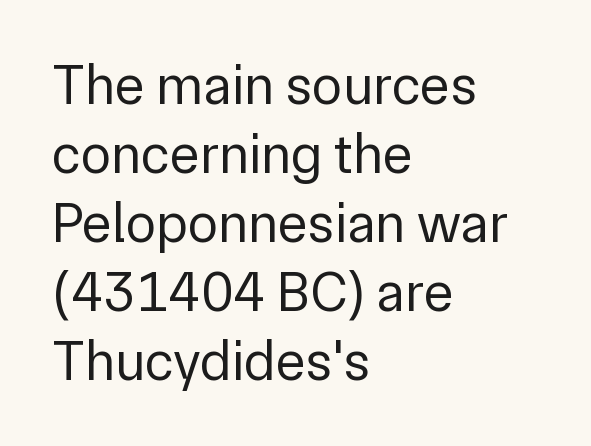
{"serif": "no", "italic": "no", "bold": "no", "weight": "regular", "width": "normal", "stroke_contrast": "low", "x_height": "medium", "monospaced": "no", "underline": "no", "align": "left", "line_spacing_ratio": 1.23, "letter_spacing": "normal", "letter_spacing_em": 0.0, "glyph_px": 56}
